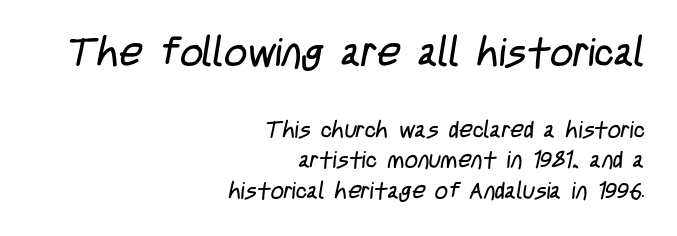
The rendering keeps characters at their native spacing. Nothing sits at the stroke ends, so this counts as sans-serif. These lines are rendered in a variable-pitch font. Weight: not bold — regular or lighter. The space between consecutive lines is moderate. Between these two stacked blocks, the higher one wins on size.
